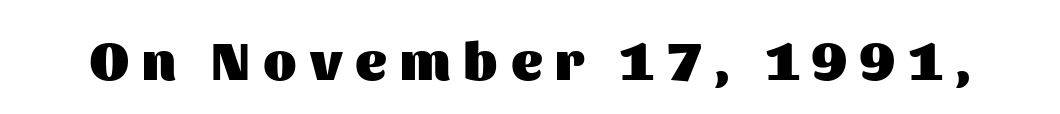
The image shows 54 px heavy sans-serif type, upright; set unusually wide letter spacing (+0.24 em), not underlined; medium stroke contrast and a medium x-height.
